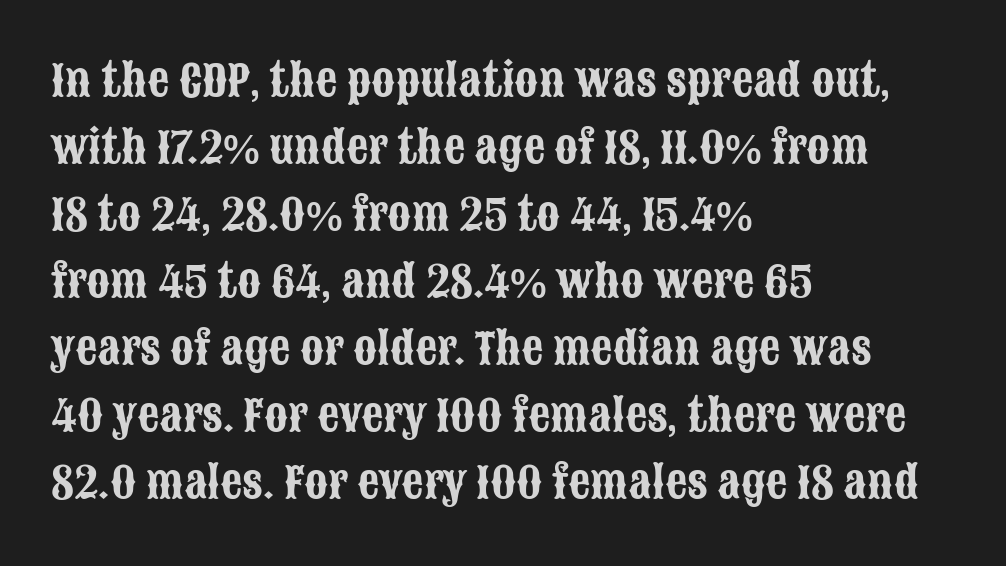
Q: Is the text italic (slanted)? A: No, it is upright.
Q: Is the typeface a serif or a sans-serif typeface? A: Sans-serif.
Q: Is the text underlined? A: No.
Q: How is the paragraph aligned? A: Left-aligned.
Q: Is the spacing between letters normal or unusually wide? A: Normal.
Q: Is the spacing between lines tight, normal or loose? A: Normal.
Q: Width (condensed, normal, or wide)? A: Condensed.
Q: Stroke contrast? A: Low.
Q: x-height? A: Large.
Q: Monospaced? A: No.
